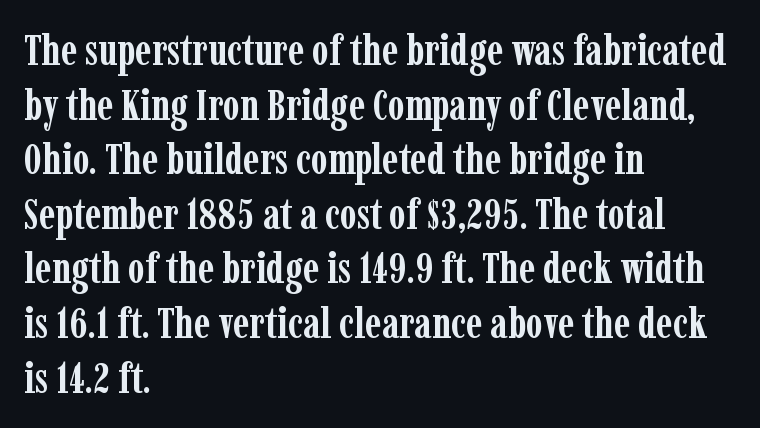
The image shows 43 px semibold, condensed serif type, upright; set left-aligned, normal line spacing (1.27x), normal letter spacing, not underlined; low stroke contrast and a medium x-height.
